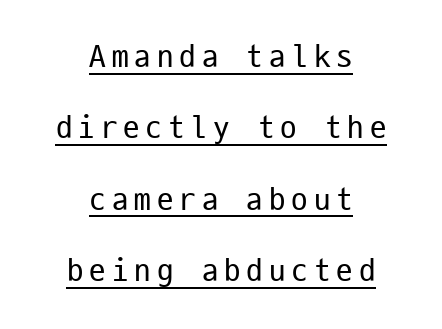
{"serif": "no", "italic": "no", "bold": "no", "weight": "regular", "width": "condensed", "stroke_contrast": "low", "x_height": "medium", "monospaced": "yes", "underline": "yes", "align": "center", "line_spacing": "loose", "line_spacing_ratio": 2.16, "glyph_px": 33}
